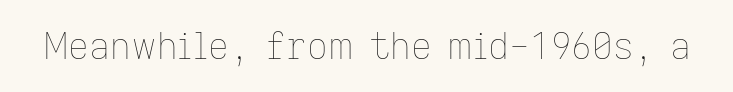
Q: Is the text bold? A: No.
Q: Is the text italic (slanted)? A: No, it is upright.
Q: Is the text underlined? A: No.
Q: Is the spacing between letters normal or unusually wide? A: Normal.
Q: Width (condensed, normal, or wide)? A: Normal.
Q: Stroke contrast? A: Low.
Q: x-height? A: Medium.
Q: Monospaced? A: No.
